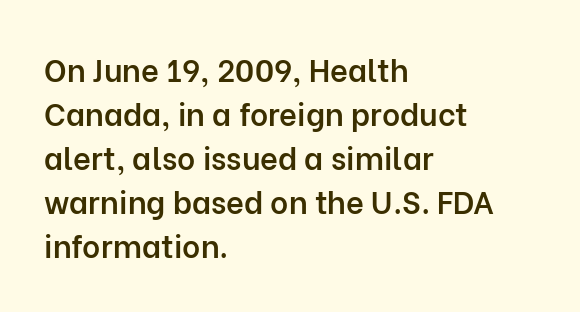
Caption: multi-line text, flush left, ragged right. How heavy is the stroke? Medium-heavy — a semibold, shy of bold. Does the lettering tilt? It doesn't — this is upright. Note the varied advance widths — an 'i' is clearly narrower than an 'm'. Clear beneath every line of the passage.
